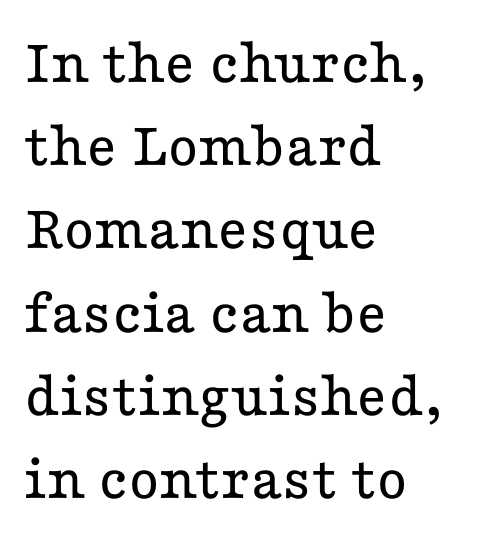
Think of a printed novel: that variable character pitch is what you see here. Glyph-to-glyph distance matches everyday printed text. No chunkiness to these letters — they're not bold. The specimen reads as upright at a glance.
